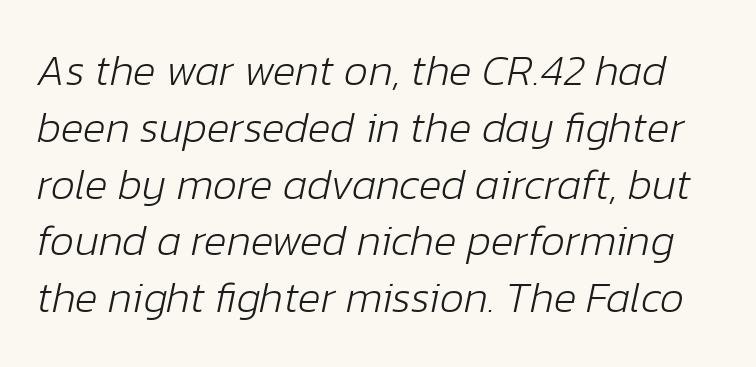
{"italic": "yes", "lean": "right", "slant_degrees": 12, "bold": "no", "weight": "light", "width": "normal", "stroke_contrast": "low", "x_height": "medium", "monospaced": "no", "underline": "no", "line_spacing": "normal", "line_spacing_ratio": 1.32, "letter_spacing": "normal", "letter_spacing_em": 0.0, "glyph_px": 43}
